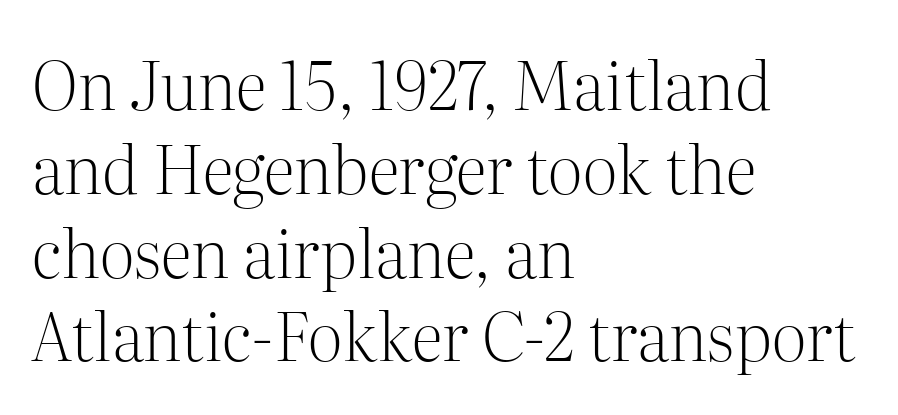
The image shows 66 px light serif type, upright; set left-aligned, normal line spacing (1.27x), normal letter spacing, not underlined; medium stroke contrast and a medium x-height.
